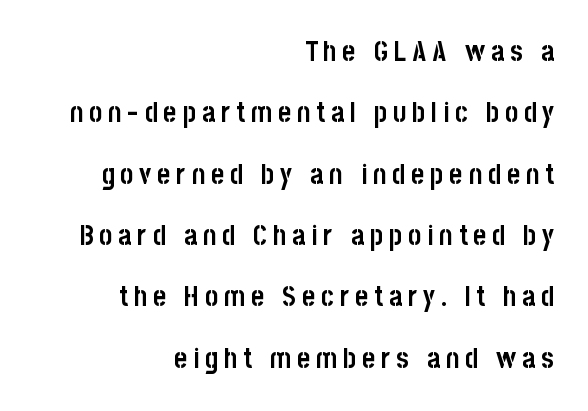
{"serif": "no", "italic": "no", "bold": "yes", "weight": "semibold", "width": "condensed", "stroke_contrast": "low", "x_height": "large", "monospaced": "no", "underline": "no", "align": "right", "line_spacing": "loose", "line_spacing_ratio": 2.19, "letter_spacing": "wide", "letter_spacing_em": 0.21, "glyph_px": 28}
